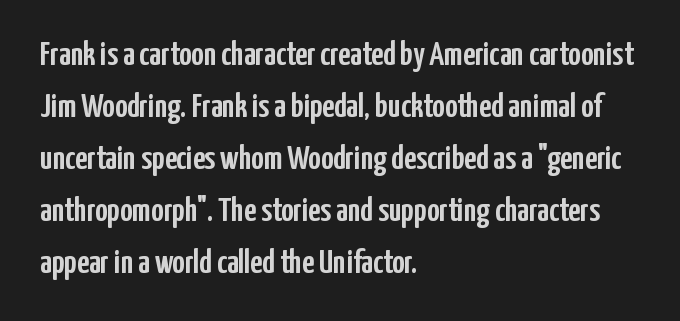
The image shows 34 px condensed sans-serif type, upright; set left-aligned, normal line spacing (1.53x), normal letter spacing, not underlined; low stroke contrast and a medium x-height.
